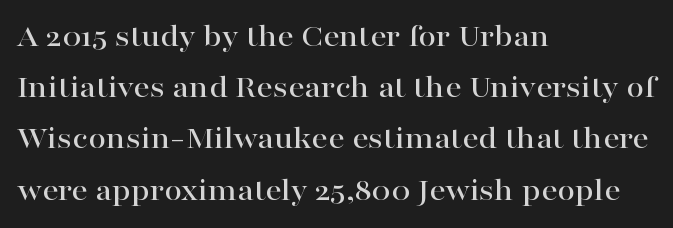
The specimen omits any rule beneath the text block's lines. Ordinary non-slanted type is in use. One glance says typical: line gaps are just what's usual. Proportional: the letters do not fall into vertical columns. In CSS terms this would be text-align: left. Honestly, the letter spacing is just normal — you wouldn't notice it.
